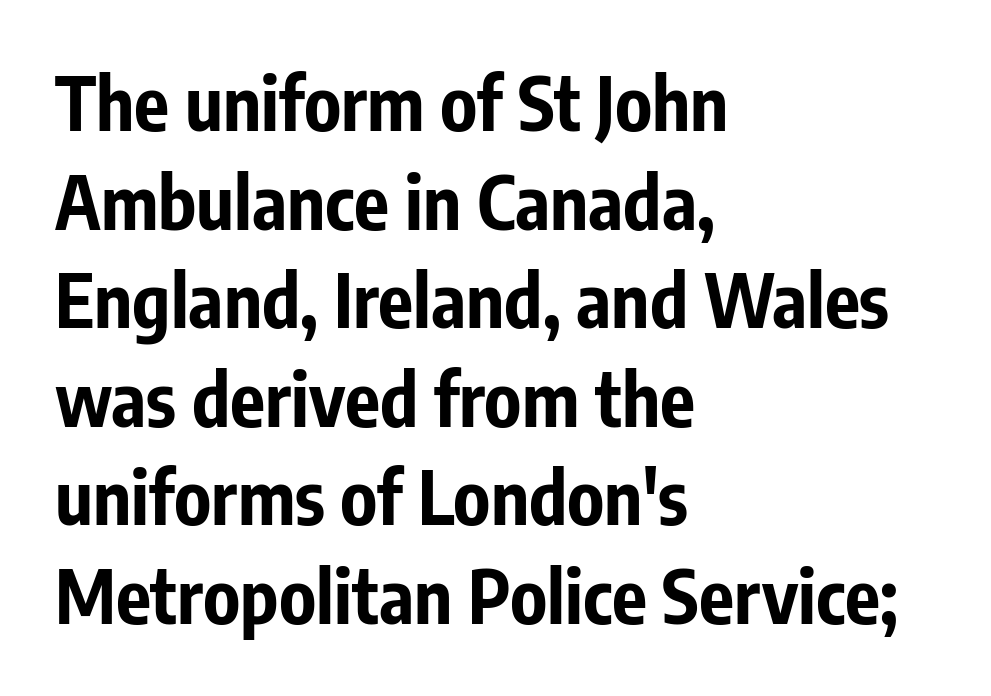
Note the varied advance widths — an 'i' is clearly narrower than an 'm'. A roman cut, with each character standing at attention. Is this a sans? Yes — the strokes have no serifs. Caption: standard tracking, unaltered.
